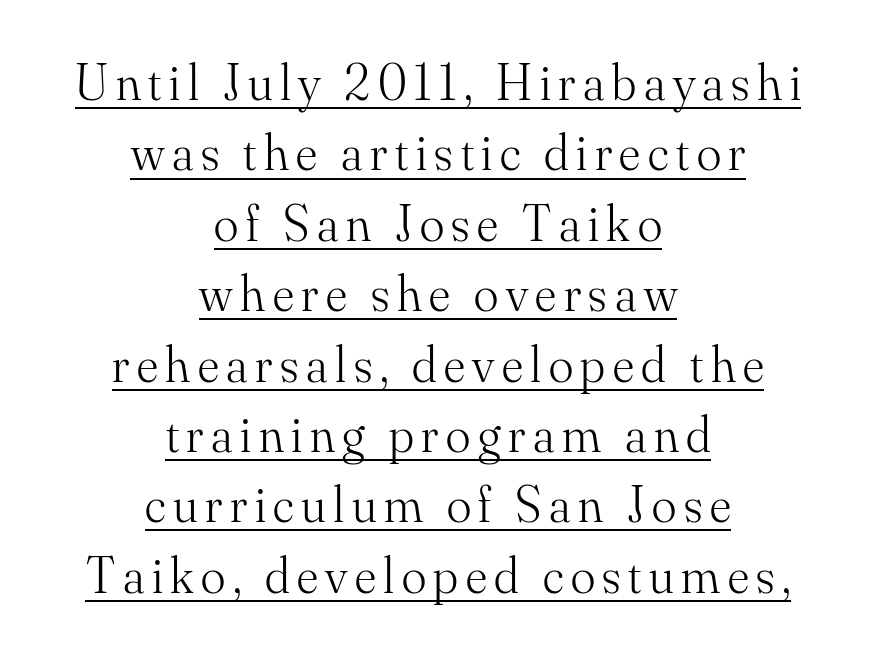
{"serif": "yes", "italic": "no", "bold": "no", "weight": "light", "width": "normal", "stroke_contrast": "medium", "x_height": "small", "monospaced": "no", "underline": "yes", "align": "center", "line_spacing": "normal", "line_spacing_ratio": 1.38, "glyph_px": 51}
